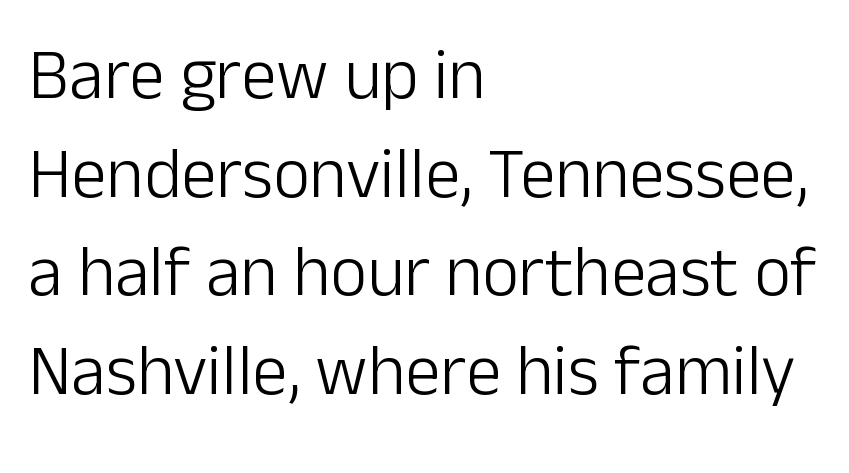
{"serif": "no", "italic": "no", "bold": "no", "weight": "light", "width": "normal", "stroke_contrast": "low", "x_height": "medium", "monospaced": "no", "underline": "no", "align": "left", "line_spacing": "normal", "line_spacing_ratio": 1.39, "letter_spacing": "normal", "letter_spacing_em": 0.0, "glyph_px": 71}
